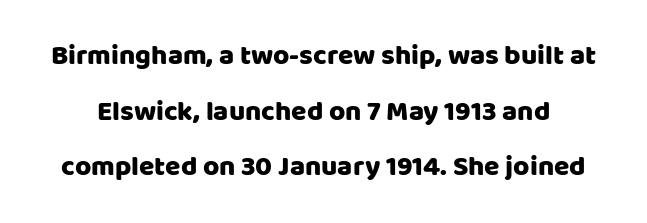
The image shows 28 px sans-serif type, upright; set loose line spacing (1.99x), normal letter spacing, not underlined; low stroke contrast and a large x-height.
